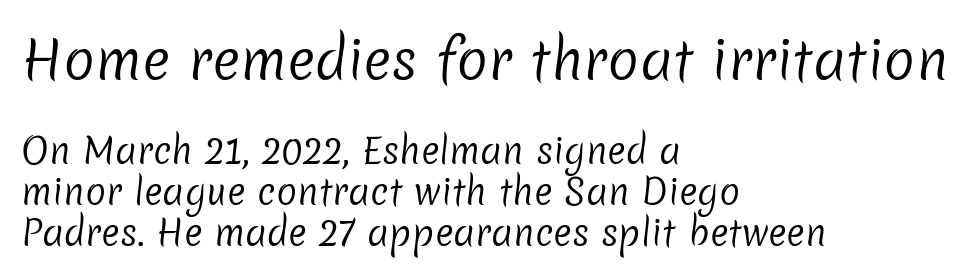
The letters advance in unequal steps, a hallmark of proportional type. The words here are not underlined. Letters have the restrained weight of plain body copy at most. Check where the strokes stop: nothing finishes them off — pure sans. Type size steps down from the first block to the second. Observe the ordinary spacing: letters are neighbours, not strangers.
